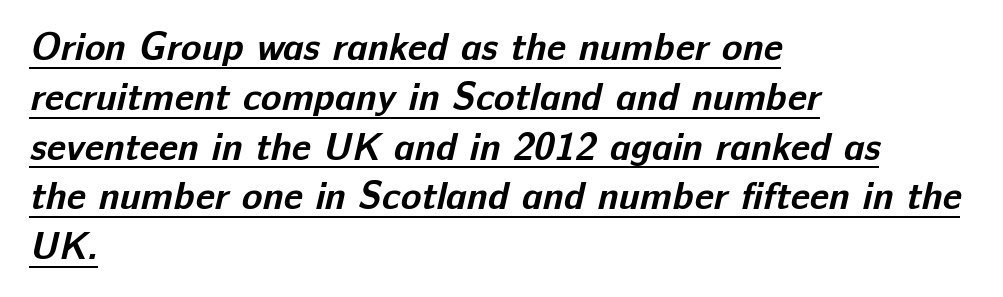
Serifs: no, the terminals of the letterforms are clean. Glance below the letters and you will spot a drawn line. The glyphs have the mass of a bold cut. A normal amount of white space separates one row of letters from the next. Horizontally, the lines are justified to the leading edge only. The tracking reads as untouched default to a designer's eye.
